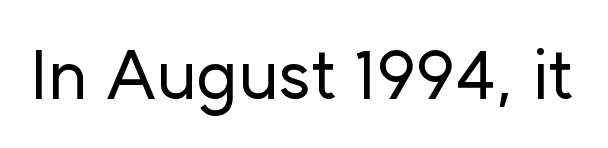
Q: Is the text italic (slanted)? A: No, it is upright.
Q: Is the typeface a serif or a sans-serif typeface? A: Sans-serif.
Q: Is the text underlined? A: No.
Q: Is the spacing between letters normal or unusually wide? A: Normal.
Q: Width (condensed, normal, or wide)? A: Normal.
Q: Stroke contrast? A: Low.
Q: x-height? A: Medium.
Q: Monospaced? A: No.
